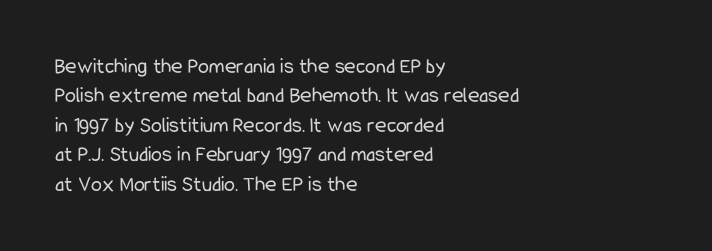
Bare-footed words on every line. Every stem runs plumb, perpendicular to the baseline. The typesetting does not lean heavy: it is not bold. Tracking value appears to be zero — textbook default spacing. The vertical gap from one line to the next is medium.
